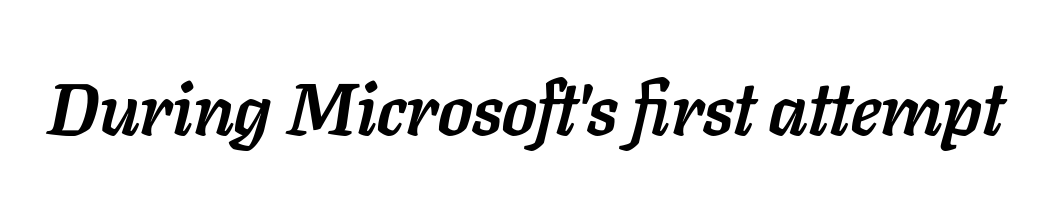
These lines keep a tight, regular rhythm from letter to letter. Varying glyph widths throughout — classic text-font behaviour. Nobody drew a line under any word here. If you drew a line through each stem, it would be angled.
